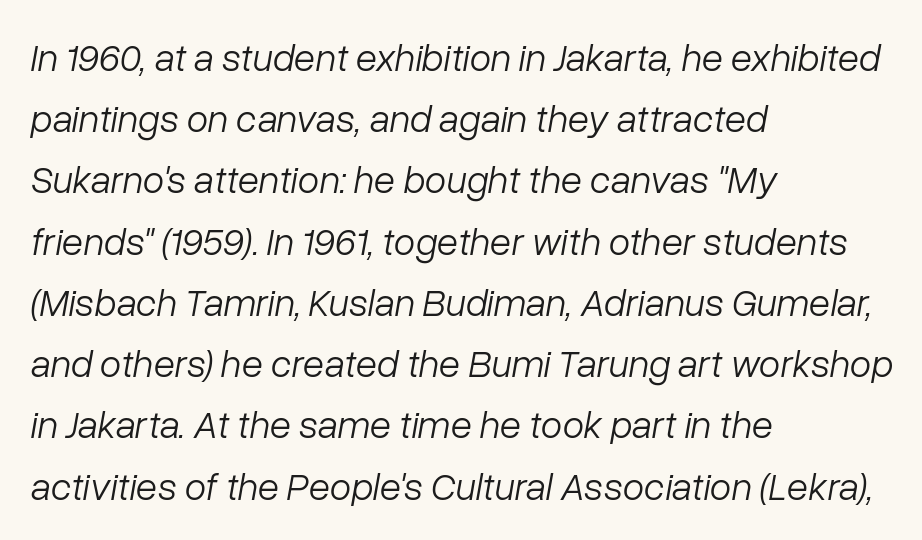
The image shows 39 px light type, italic (leaning right); set left-aligned, normal line spacing (1.57x), normal letter spacing, not underlined; low stroke contrast and a medium x-height.
